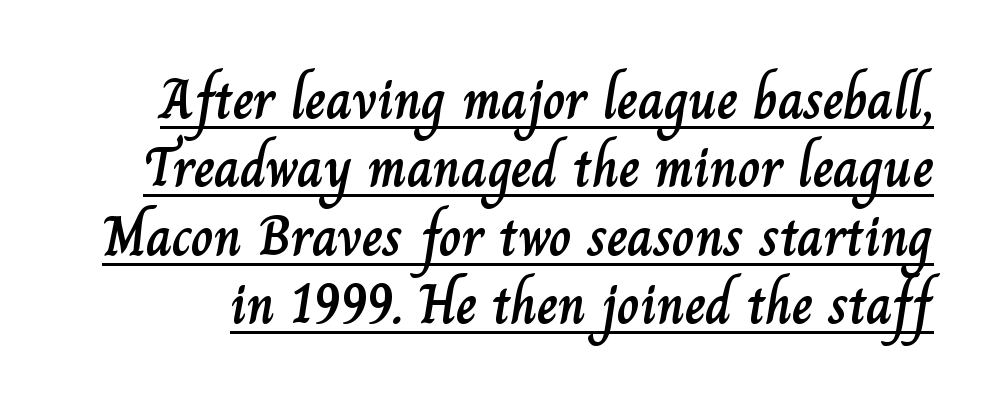
You could call the tracking neutral — neither tight nor loose. The passage shown is typed in a proportional face where columns would drift. Underline: present.
